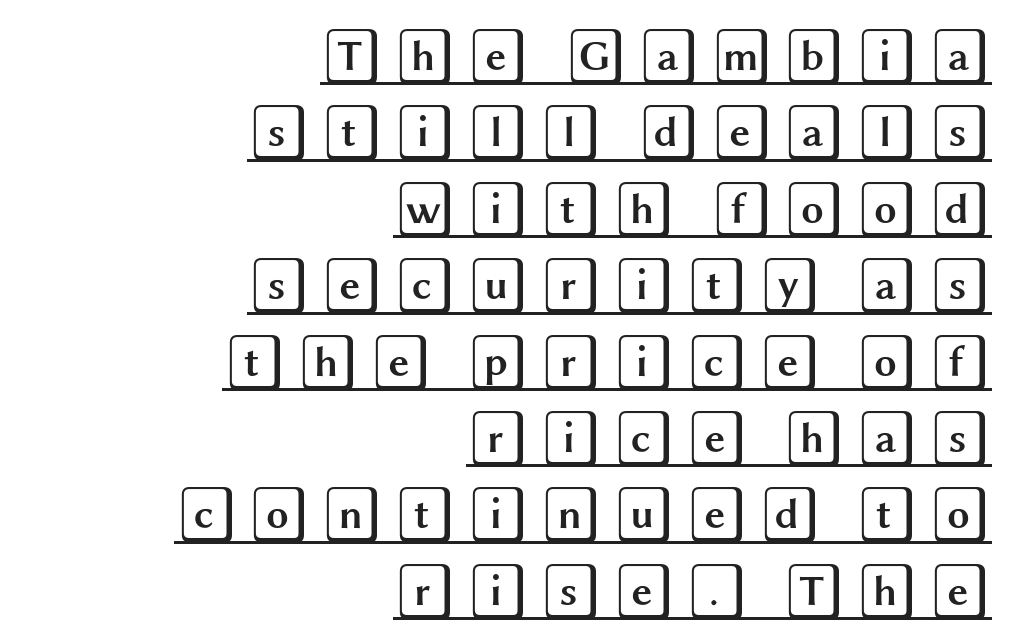
{"italic": "no", "width": "wide", "x_height": "large", "underline": "yes", "align": "right", "line_spacing": "normal", "line_spacing_ratio": 1.34, "glyph_px": 57}
